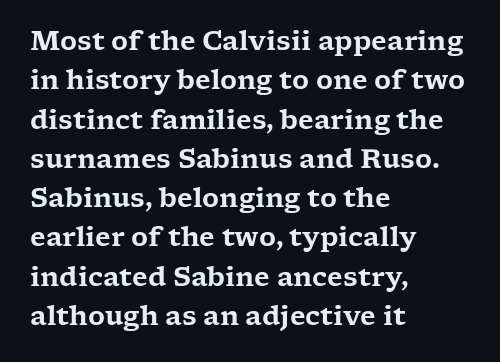
Q: Is the text italic (slanted)? A: No, it is upright.
Q: Is the text underlined? A: No.
Q: How is the paragraph aligned? A: Left-aligned.
Q: Is the spacing between letters normal or unusually wide? A: Normal.
Q: Is the spacing between lines tight, normal or loose? A: Normal.
